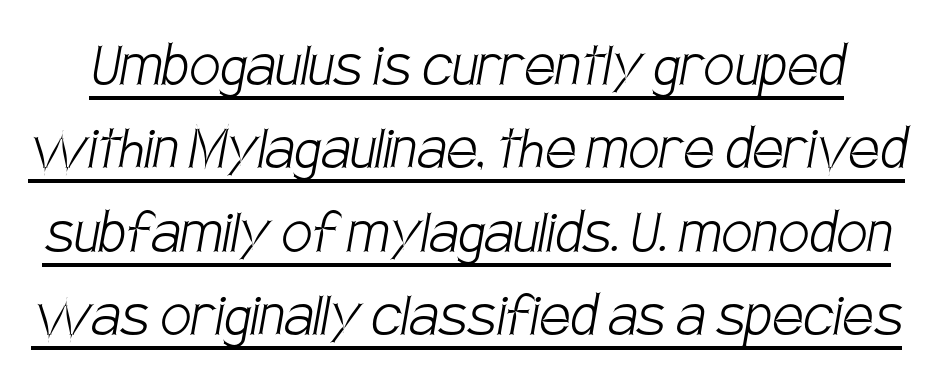
{"serif": "no", "bold": "no", "weight": "light", "width": "condensed", "stroke_contrast": "low", "x_height": "large", "monospaced": "no", "underline": "yes", "line_spacing_ratio": 1.21, "letter_spacing": "normal", "letter_spacing_em": 0.0, "glyph_px": 69}
